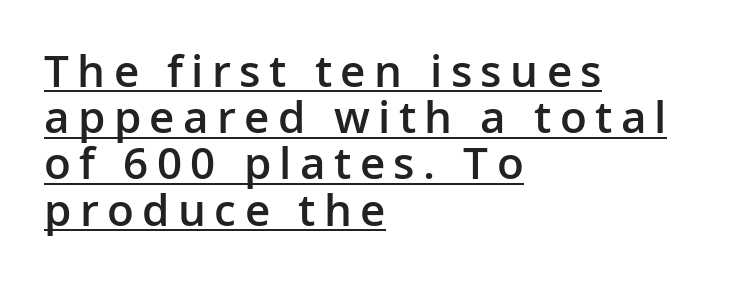
Typesetter's note: demi weight, one step under bold. A rule runs beneath these lines of type. Stroke terminals: plain, sans-serif. Proportional: the letters do not fall into vertical columns.
